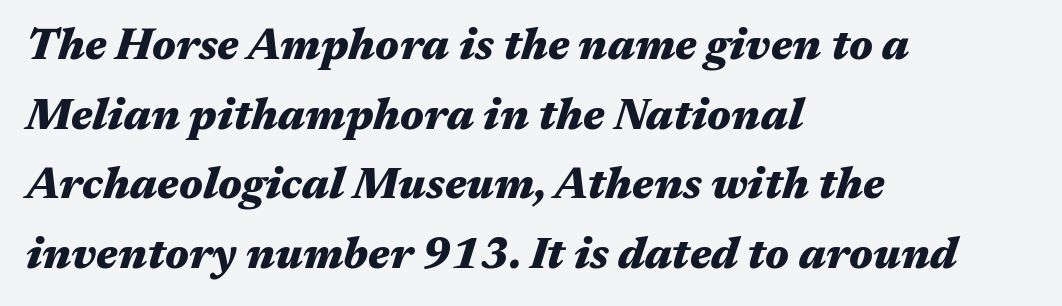
The image shows 44 px heavy, wide type, italic (leaning right); set left-aligned, normal line spacing (1.58x), normal letter spacing, not underlined; medium stroke contrast and a medium x-height.
